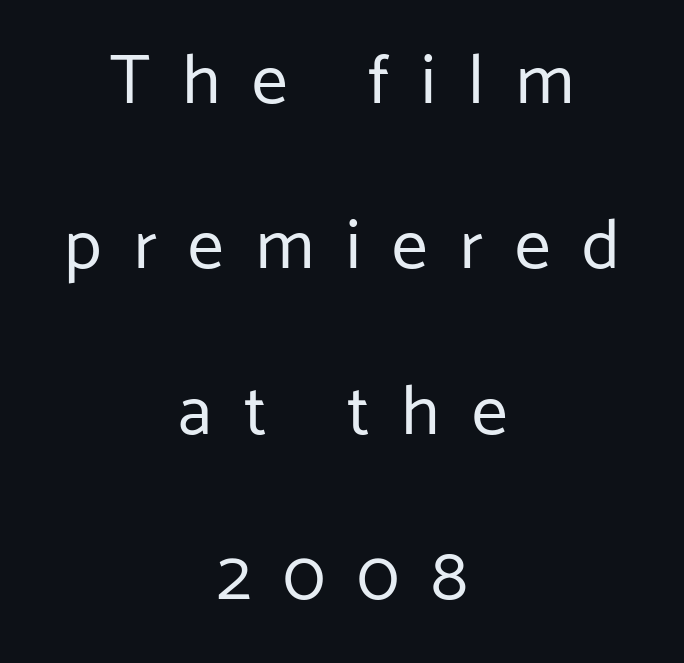
The image shows 71 px regular-weight sans-serif type, upright; set centered, loose line spacing (2.33x), unusually wide letter spacing (+0.45 em), not underlined; low stroke contrast and a medium x-height.
